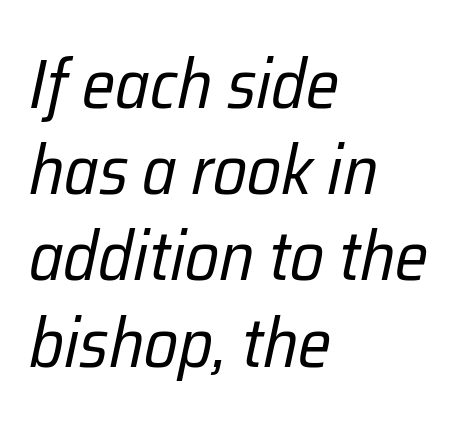
Q: Is the text bold? A: No.
Q: Is the text italic (slanted)? A: Yes, it leans right by about 12 degrees.
Q: Is the text underlined? A: No.
Q: How is the paragraph aligned? A: Left-aligned.
Q: Is the spacing between letters normal or unusually wide? A: Normal.
Q: Is the spacing between lines tight, normal or loose? A: Normal.
Q: Width (condensed, normal, or wide)? A: Condensed.
Q: Stroke contrast? A: Low.
Q: x-height? A: Medium.
Q: Monospaced? A: No.
